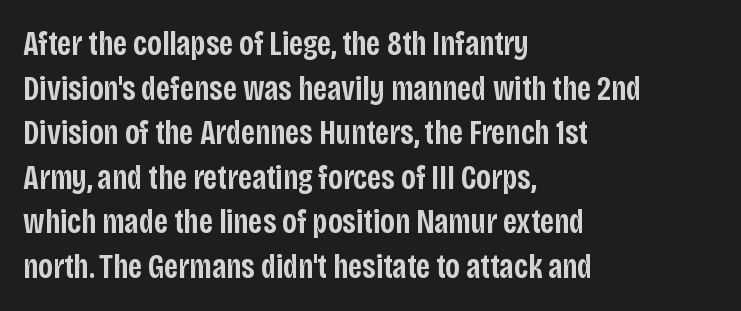
Q: Is the text bold? A: Semi-bold.
Q: Is the text italic (slanted)? A: No, it is upright.
Q: Is the typeface a serif or a sans-serif typeface? A: Sans-serif.
Q: Is the text underlined? A: No.
Q: How is the paragraph aligned? A: Left-aligned.
Q: Is the spacing between letters normal or unusually wide? A: Normal.
Q: Is the spacing between lines tight, normal or loose? A: Normal.
Q: Width (condensed, normal, or wide)? A: Condensed.
Q: Stroke contrast? A: Low.
Q: x-height? A: Large.
Q: Monospaced? A: No.
